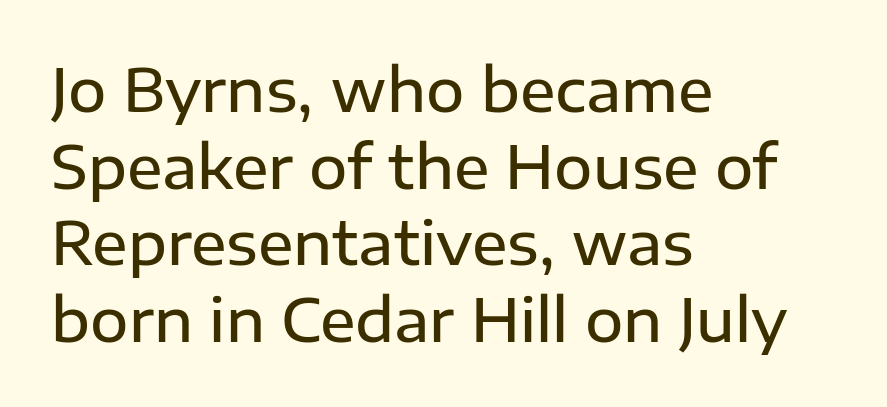
The lettering holds an erect, upright posture throughout. These lines stack with their left ends in a neat column. This sample uses a sans-serif face. Underline: absent. Evenly set lines give the paragraph a standard silhouette. This rendering leaves character spacing at its baseline value.
